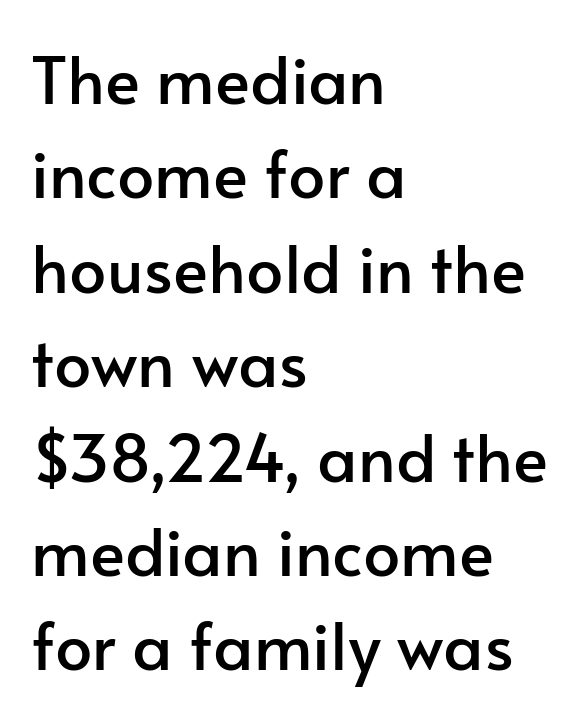
Leading matches the norm, producing a regular column. If you drew a line through each stem, it would be perfectly vertical. Layout note: lines flush left. The strip under each line holds only bare page. Letter spacing: default. A typesetter would label this face a sans.
